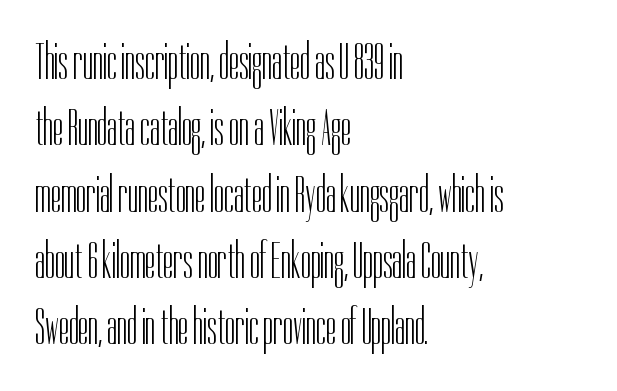
{"serif": "no", "italic": "no", "bold": "no", "weight": "light", "width": "condensed", "stroke_contrast": "low", "x_height": "medium", "monospaced": "no", "underline": "no", "align": "left", "line_spacing": "normal", "line_spacing_ratio": 1.3, "letter_spacing": "normal", "letter_spacing_em": 0.0, "glyph_px": 51}
